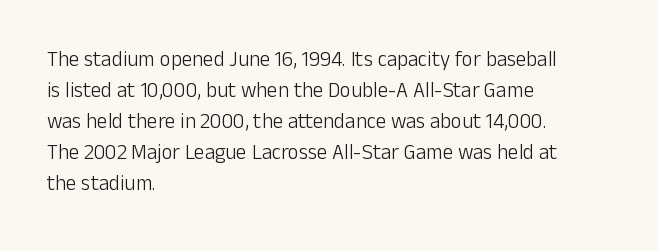
Q: Is the text bold? A: No.
Q: Is the text italic (slanted)? A: No, it is upright.
Q: Is the text underlined? A: No.
Q: How is the paragraph aligned? A: Left-aligned.
Q: Is the spacing between letters normal or unusually wide? A: Normal.
Q: Is the spacing between lines tight, normal or loose? A: Normal.
